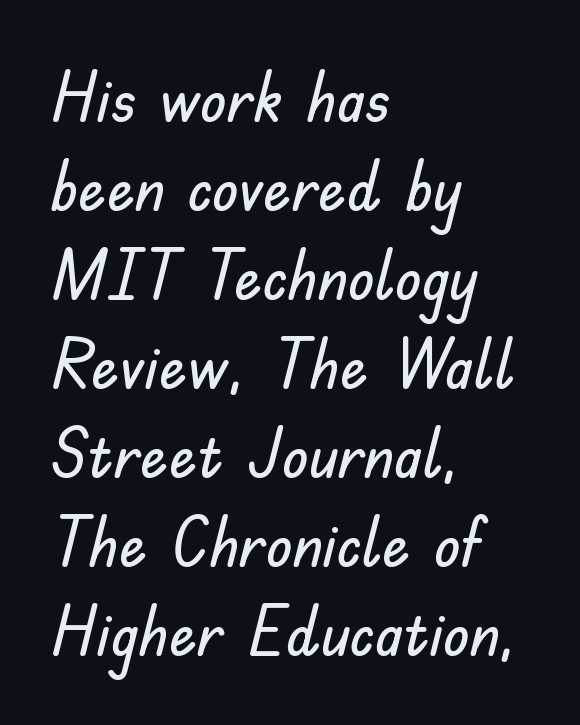
The face used here is proportionally spaced, like ordinary book or web type. I'd call this a sans setting — the letters go barefoot. Horizontal bands of white between lines are of average thickness. Which margin do the lines hug? The left one — the right edge is uneven. Words appear dense and cohesive because spacing is normal.
